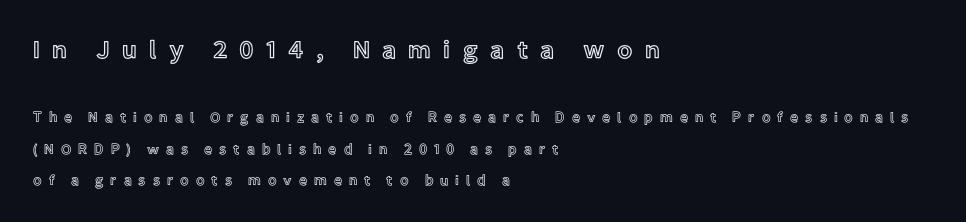
{"italic": "no", "underline": "no", "align": "left", "line_spacing": "loose", "line_spacing_ratio": 2.22, "letter_spacing": "wide", "letter_spacing_em": 0.49, "larger_block": "first", "size_ratio": 1.79, "glyph_px": 25}
